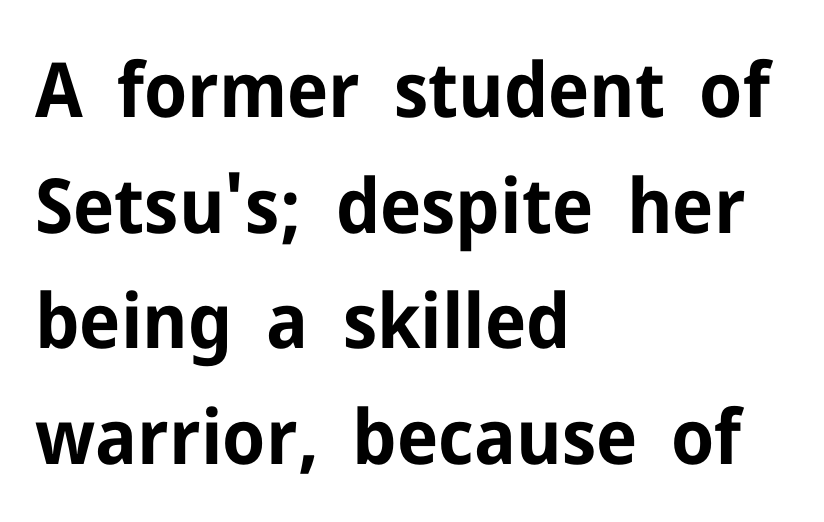
{"serif": "no", "italic": "no", "bold": "yes", "weight": "bold", "width": "normal", "stroke_contrast": "low", "x_height": "medium", "monospaced": "no", "underline": "no", "align": "left", "line_spacing": "normal", "line_spacing_ratio": 1.52, "letter_spacing": "normal", "letter_spacing_em": 0.0, "glyph_px": 76}
